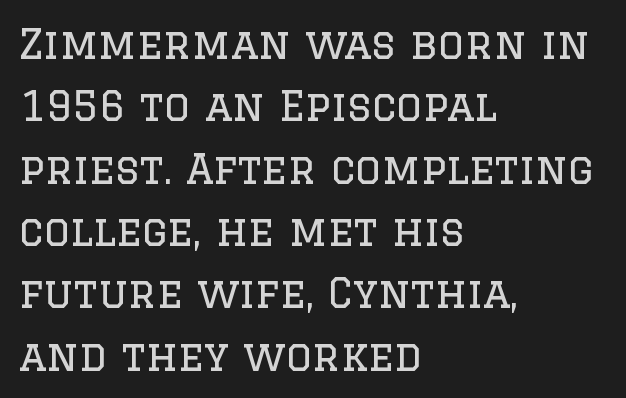
{"serif": "yes", "italic": "no", "bold": "no", "weight": "regular", "width": "normal", "stroke_contrast": "low", "x_height": "large", "monospaced": "no", "underline": "no", "align": "left", "line_spacing": "normal", "line_spacing_ratio": 1.52, "letter_spacing": "normal", "letter_spacing_em": 0.0, "glyph_px": 41}
